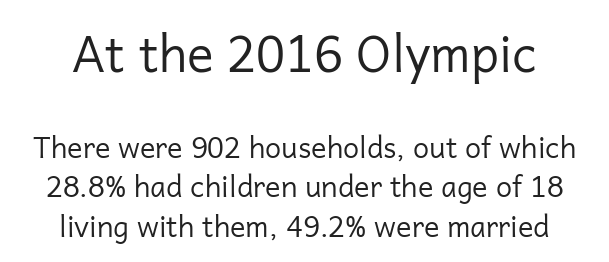
In terms of leading, this rendering sits right in the middle. The passage shown is typeset with a sans-serif family. Each letter keeps its own natural width here, so spacing adapts to shape. You get the large type first, then a drop to smaller type.
